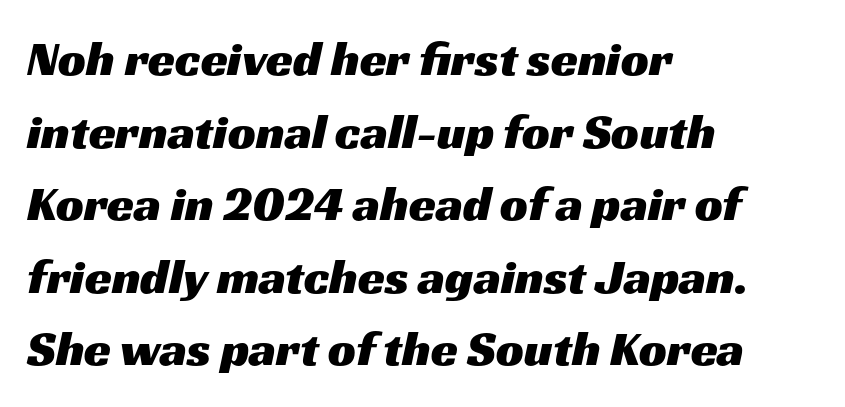
{"serif": "no", "width": "wide", "stroke_contrast": "medium", "x_height": "medium", "monospaced": "no", "underline": "no", "align": "left", "line_spacing": "normal", "line_spacing_ratio": 1.48, "letter_spacing": "normal", "letter_spacing_em": 0.0, "glyph_px": 49}
